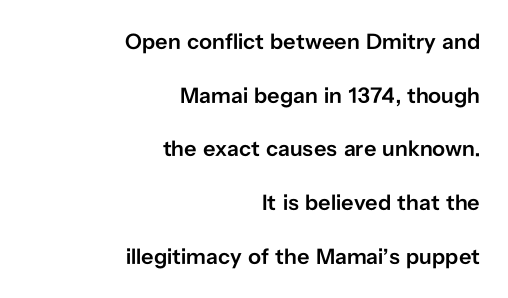
{"italic": "no", "bold": "semi", "underline": "no", "align": "right", "line_spacing": "loose", "line_spacing_ratio": 2.44, "letter_spacing": "normal", "letter_spacing_em": 0.0, "glyph_px": 22}
